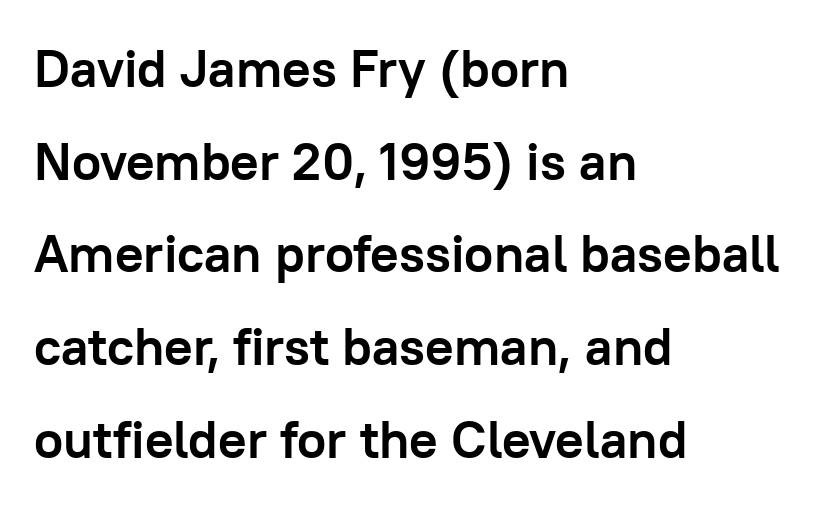
The image shows 53 px semibold sans-serif type, upright; set left-aligned, line spacing 1.75x, normal letter spacing, not underlined; low stroke contrast and a medium x-height.
